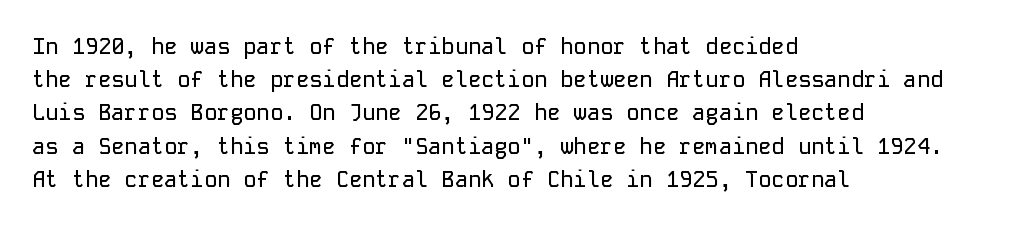
These lines keep a tight, regular rhythm from letter to letter. Vertical spacing — default. No word sits above an underline. The setting favours the left margin, as ordinary paragraphs usually do. The font's upright variant was chosen for this text.
